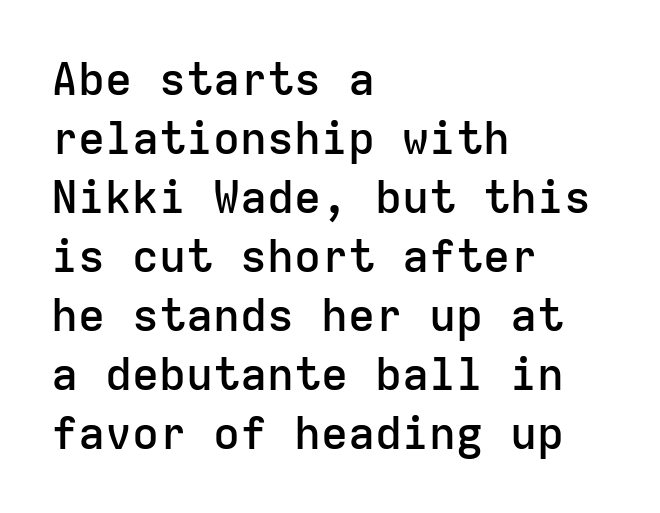
The image shows 45 px semibold sans-serif type, upright, monospaced; set left-aligned, normal line spacing (1.31x), normal letter spacing, not underlined; low stroke contrast and a medium x-height.
